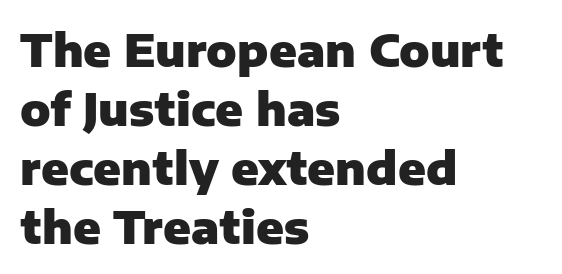
{"serif": "no", "italic": "no", "bold": "yes", "weight": "heavy", "width": "normal", "stroke_contrast": "low", "x_height": "medium", "monospaced": "no", "underline": "no", "align": "left", "line_spacing": "normal", "line_spacing_ratio": 1.31, "letter_spacing": "normal", "letter_spacing_em": 0.0, "glyph_px": 45}
